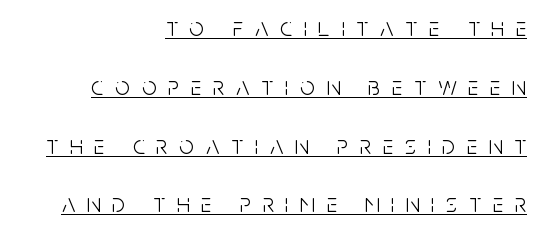
{"italic": "no", "bold": "no", "underline": "yes", "align": "right", "line_spacing": "loose", "line_spacing_ratio": 2.26, "letter_spacing": "wide", "letter_spacing_em": 0.45, "glyph_px": 26}
